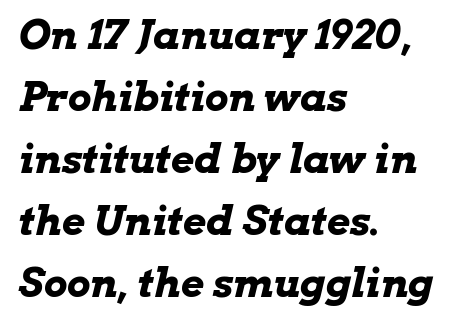
Rendered with sloped, italic letterforms. Proportional: the letters do not fall into vertical columns. Caption: standard tracking, unaltered. You'd pick this weight for a headline — it's a proper bold. Is there much room between lines? A standard amount, neither cramped nor airy.
